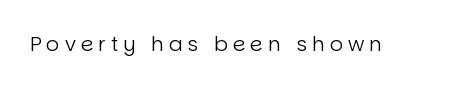
{"italic": "no", "bold": "no", "underline": "no", "letter_spacing": "wide", "letter_spacing_em": 0.26, "glyph_px": 20}
